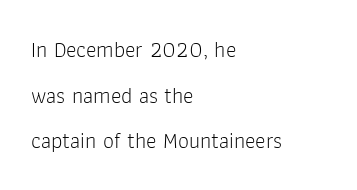
Q: Is the text bold? A: No.
Q: Is the text italic (slanted)? A: No, it is upright.
Q: Is the text underlined? A: No.
Q: How is the paragraph aligned? A: Left-aligned.
Q: Is the spacing between letters normal or unusually wide? A: Normal.
Q: Is the spacing between lines tight, normal or loose? A: Loose.
